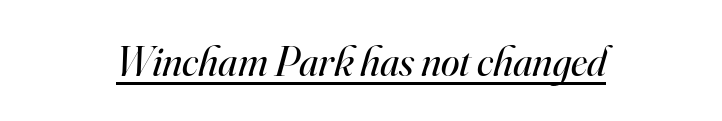
Nobody touched the tracking dial on this one. No extra ink here — the face is not bold. Does a line run under the words? Yes, clearly. Each line is balanced around a shared central axis.
